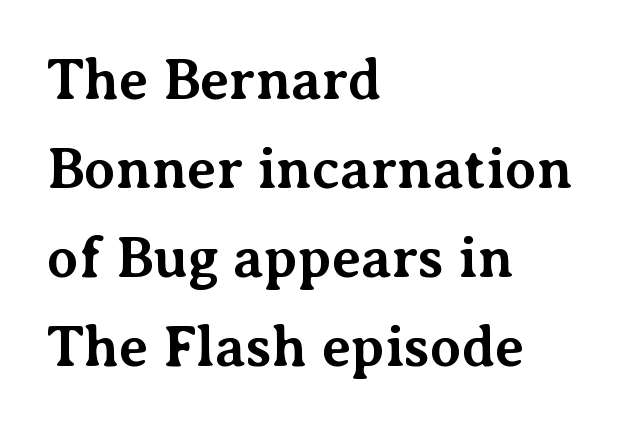
{"serif": "yes", "italic": "no", "bold": "yes", "weight": "bold", "width": "normal", "stroke_contrast": "medium", "x_height": "medium", "monospaced": "no", "underline": "no", "align": "left", "line_spacing": "normal", "line_spacing_ratio": 1.56, "letter_spacing": "normal", "letter_spacing_em": 0.0, "glyph_px": 57}
